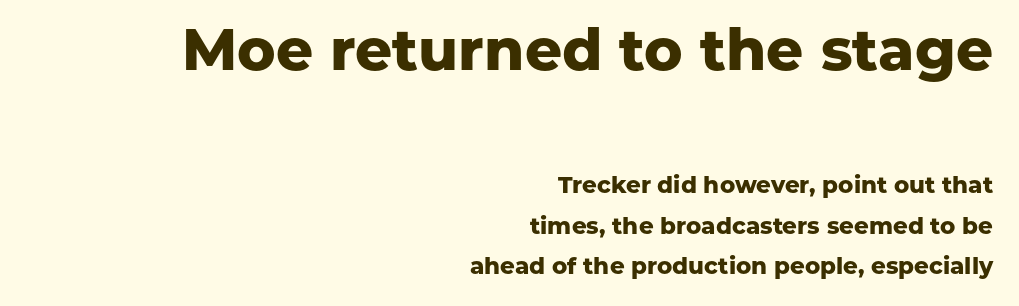
The image shows 58 px heavy sans-serif type, upright; set right-aligned, line spacing 1.77x, normal letter spacing, not underlined; the first (top) block is 2.52x larger; low stroke contrast and a medium x-height.
